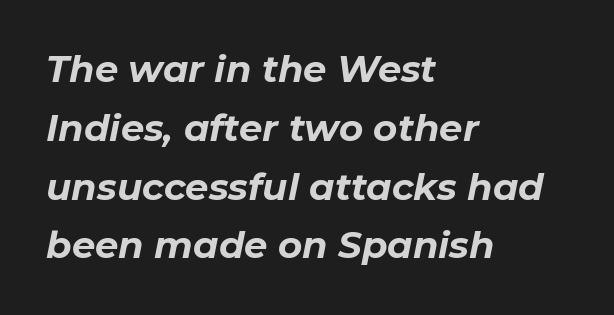
{"italic": "yes", "lean": "right", "slant_degrees": 11, "bold": "yes", "weight": "bold", "width": "normal", "stroke_contrast": "low", "x_height": "medium", "monospaced": "no", "underline": "no", "align": "left", "line_spacing": "normal", "line_spacing_ratio": 1.59, "letter_spacing": "normal", "letter_spacing_em": 0.0, "glyph_px": 37}
